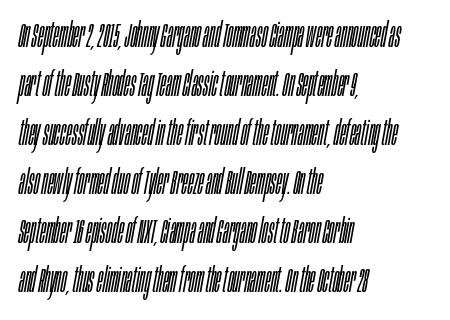
{"italic": "yes", "lean": "right", "slant_degrees": 10, "bold": "no", "weight": "light", "width": "condensed", "stroke_contrast": "low", "x_height": "large", "monospaced": "no", "underline": "no", "align": "left", "line_spacing": "normal", "line_spacing_ratio": 1.4, "letter_spacing": "normal", "letter_spacing_em": 0.0, "glyph_px": 35}
